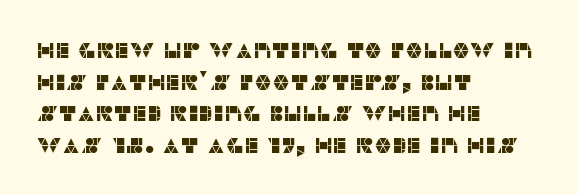
Q: Is the text italic (slanted)? A: No, it is upright.
Q: Is the text underlined? A: No.
Q: How is the paragraph aligned? A: Left-aligned.
Q: Is the spacing between letters normal or unusually wide? A: Normal.
Q: Is the spacing between lines tight, normal or loose? A: Normal.
